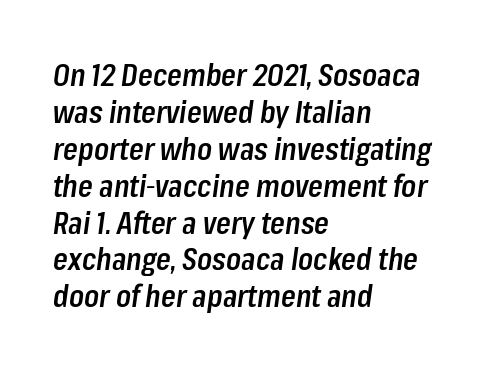
The image shows 30 px semibold, condensed type, italic (leaning right); set left-aligned, line spacing 1.23x, normal letter spacing, not underlined; low stroke contrast and a medium x-height.
